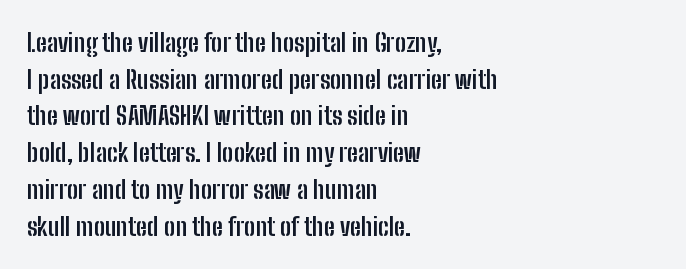
The image shows 25 px bold type, upright; set left-aligned, normal line spacing (1.47x), normal letter spacing, not underlined.
